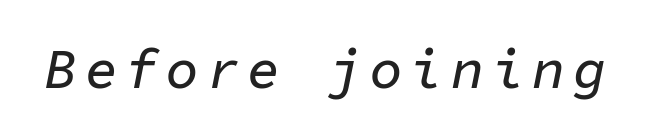
{"italic": "yes", "lean": "right", "slant_degrees": 11, "width": "normal", "stroke_contrast": "low", "x_height": "medium", "monospaced": "yes", "underline": "no", "glyph_px": 55}
